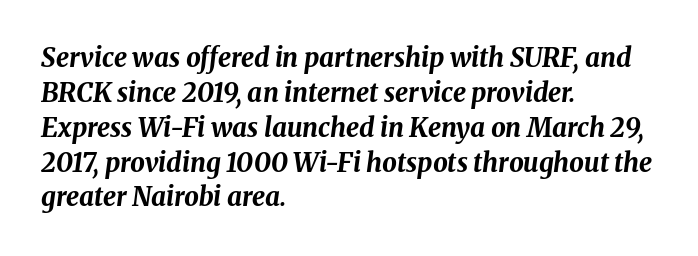
The image shows 26 px bold type, italic (leaning right); set left-aligned, normal line spacing (1.34x), normal letter spacing, not underlined.
